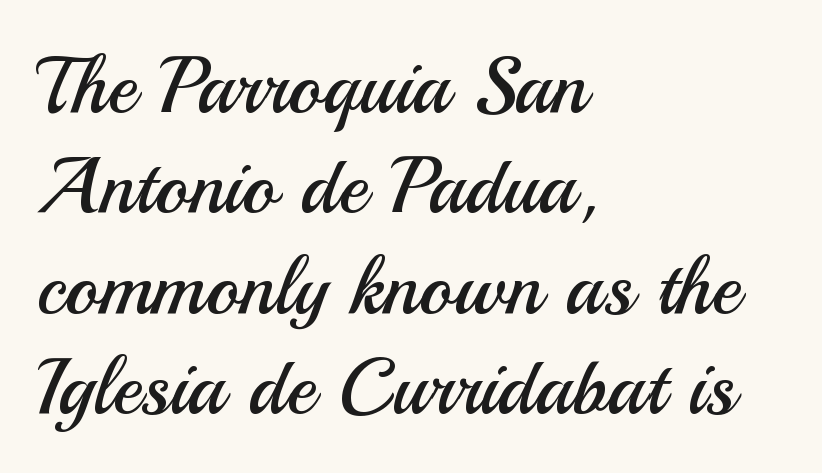
Q: Is the text bold? A: No.
Q: Is the text italic (slanted)? A: Yes.
Q: Is the typeface a serif or a sans-serif typeface? A: Sans-serif.
Q: Is the text underlined? A: No.
Q: How is the paragraph aligned? A: Left-aligned.
Q: Is the spacing between letters normal or unusually wide? A: Normal.
Q: Is the spacing between lines tight, normal or loose? A: Normal.
Q: Width (condensed, normal, or wide)? A: Normal.
Q: Stroke contrast? A: Medium.
Q: x-height? A: Small.
Q: Monospaced? A: No.
